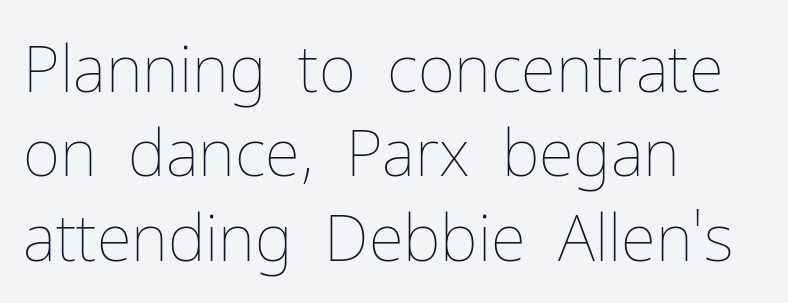
Q: Is the text bold? A: No.
Q: Is the text italic (slanted)? A: No, it is upright.
Q: Is the text underlined? A: No.
Q: How is the paragraph aligned? A: Left-aligned.
Q: Is the spacing between letters normal or unusually wide? A: Normal.
Q: Is the spacing between lines tight, normal or loose? A: Normal.
Q: Width (condensed, normal, or wide)? A: Normal.
Q: Stroke contrast? A: Low.
Q: x-height? A: Medium.
Q: Monospaced? A: No.
